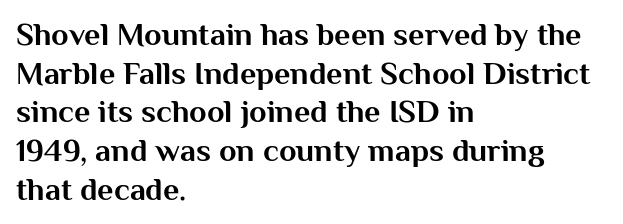
{"serif": "no", "italic": "no", "bold": "yes", "weight": "bold", "width": "normal", "stroke_contrast": "medium", "x_height": "medium", "monospaced": "no", "underline": "no", "align": "left", "line_spacing_ratio": 1.21, "letter_spacing": "normal", "letter_spacing_em": 0.0, "glyph_px": 32}
